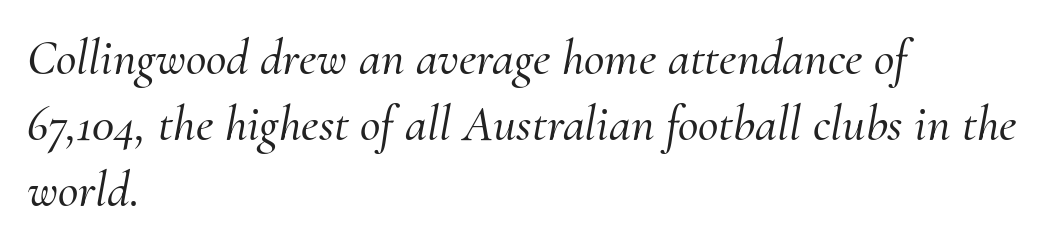
Q: Is the text italic (slanted)? A: Yes, it leans right by about 10 degrees.
Q: Is the typeface a serif or a sans-serif typeface? A: Serif.
Q: Is the text underlined? A: No.
Q: How is the paragraph aligned? A: Left-aligned.
Q: Is the spacing between letters normal or unusually wide? A: Normal.
Q: Is the spacing between lines tight, normal or loose? A: Normal.
Q: Width (condensed, normal, or wide)? A: Normal.
Q: Stroke contrast? A: Medium.
Q: x-height? A: Small.
Q: Monospaced? A: No.
